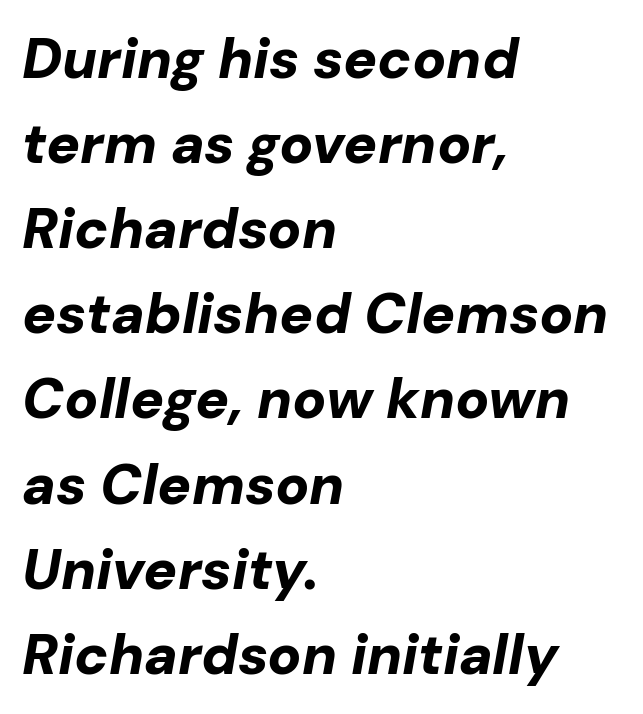
These lines sit exactly where default settings would place them. Each word holds together tightly as a unit, with standard inter-letter gaps. The typography opts for an oblique posture over an upright one. You could not count columns in this text — the font is proportionally spaced. Check the space under the baseline: it is left empty.
